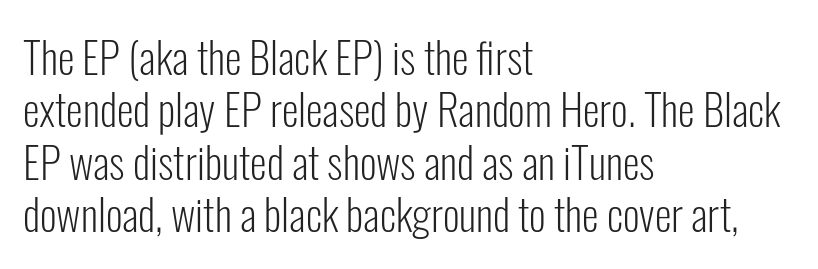
Q: Is the text bold? A: No.
Q: Is the text italic (slanted)? A: No, it is upright.
Q: Is the typeface a serif or a sans-serif typeface? A: Sans-serif.
Q: Is the text underlined? A: No.
Q: How is the paragraph aligned? A: Left-aligned.
Q: Is the spacing between letters normal or unusually wide? A: Normal.
Q: Width (condensed, normal, or wide)? A: Condensed.
Q: Stroke contrast? A: Low.
Q: x-height? A: Medium.
Q: Monospaced? A: No.
